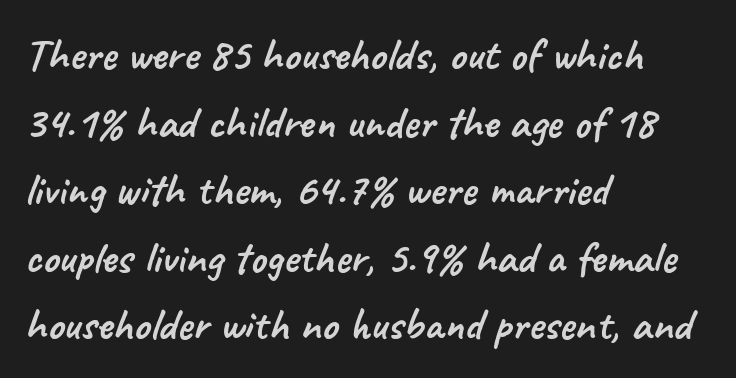
Is the block centered? No — it sits flush against the left margin. A typesetter would call this proportional, since set widths differ per character. Summary of vertical rhythm: regular, with standard interline spacing. Descenders are the only things crossing below the line.
